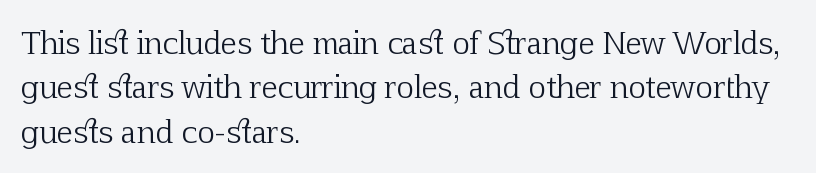
Q: Is the text bold? A: No.
Q: Is the text italic (slanted)? A: No, it is upright.
Q: Is the typeface a serif or a sans-serif typeface? A: Serif.
Q: Is the text underlined? A: No.
Q: How is the paragraph aligned? A: Left-aligned.
Q: Is the spacing between letters normal or unusually wide? A: Normal.
Q: Is the spacing between lines tight, normal or loose? A: Normal.
Q: Width (condensed, normal, or wide)? A: Normal.
Q: Stroke contrast? A: Low.
Q: x-height? A: Medium.
Q: Monospaced? A: No.
